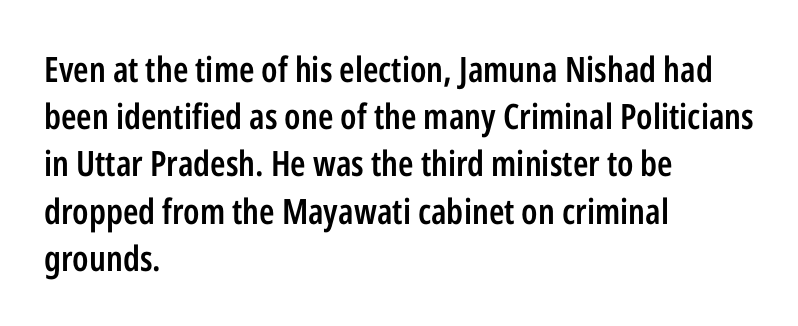
The image shows 35 px semibold, condensed sans-serif type, upright; set left-aligned, normal line spacing (1.35x), normal letter spacing, not underlined; low stroke contrast and a medium x-height.
